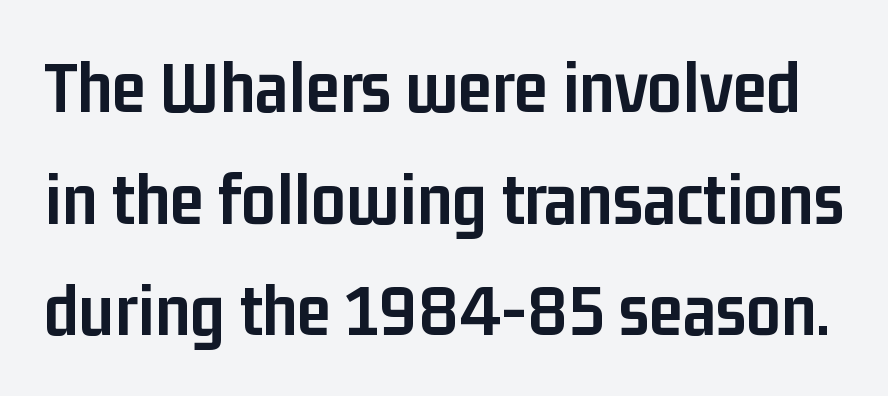
{"serif": "no", "italic": "no", "bold": "yes", "weight": "semibold", "width": "condensed", "stroke_contrast": "low", "x_height": "medium", "monospaced": "no", "underline": "no", "line_spacing": "normal", "line_spacing_ratio": 1.47, "letter_spacing": "normal", "letter_spacing_em": 0.0, "glyph_px": 76}
